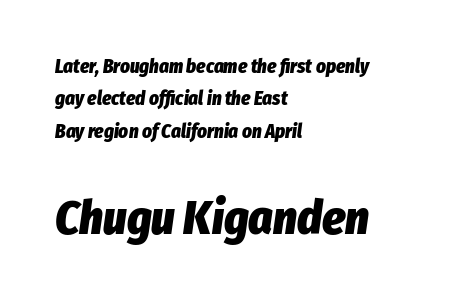
{"italic": "yes", "lean": "right", "slant_degrees": 8, "bold": "yes", "weight": "heavy", "width": "condensed", "stroke_contrast": "low", "x_height": "medium", "monospaced": "no", "underline": "no", "align": "left", "line_spacing_ratio": 1.71, "letter_spacing": "normal", "letter_spacing_em": 0.0, "larger_block": "second", "size_ratio": 2.47, "glyph_px": 47}
